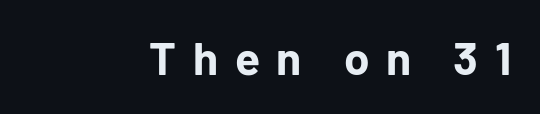
Q: Is the text bold? A: Yes.
Q: Is the text italic (slanted)? A: No, it is upright.
Q: Is the typeface a serif or a sans-serif typeface? A: Sans-serif.
Q: Is the text underlined? A: No.
Q: Is the spacing between letters normal or unusually wide? A: Unusually wide.
Q: Width (condensed, normal, or wide)? A: Normal.
Q: Stroke contrast? A: Low.
Q: x-height? A: Medium.
Q: Monospaced? A: No.
